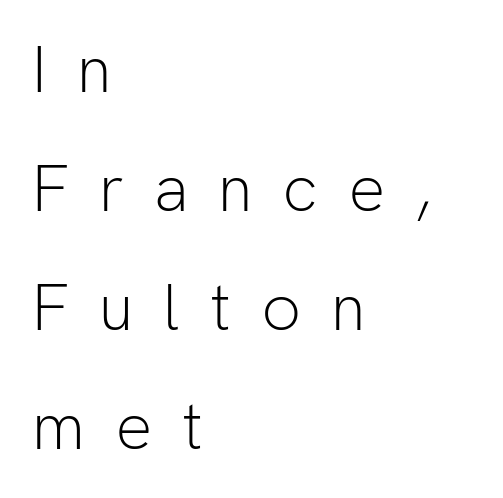
Think of a printed novel: that variable character pitch is what you see here. Spacing between characters has been opened up far beyond the box default. The letterforms sit at book weight or below. The typography opts for an upright posture over an oblique one. The rendering anchors every line to the left-hand side. Words float on clear page, feet unadorned.
